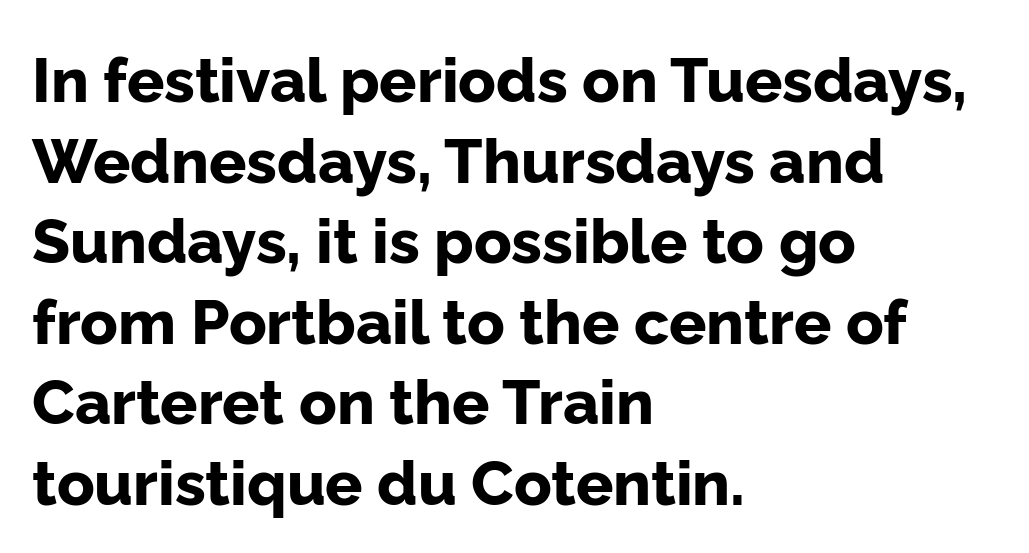
The image shows 62 px bold sans-serif type, upright; set left-aligned, normal line spacing (1.3x), normal letter spacing, not underlined; low stroke contrast and a medium x-height.
